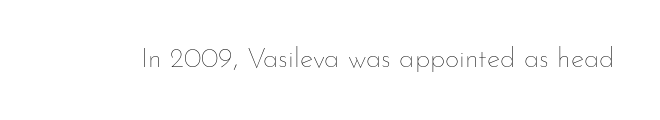
{"italic": "no", "bold": "no", "weight": "thin", "width": "normal", "stroke_contrast": "low", "x_height": "small", "monospaced": "no", "underline": "no", "letter_spacing": "normal", "letter_spacing_em": 0.0, "glyph_px": 28}
